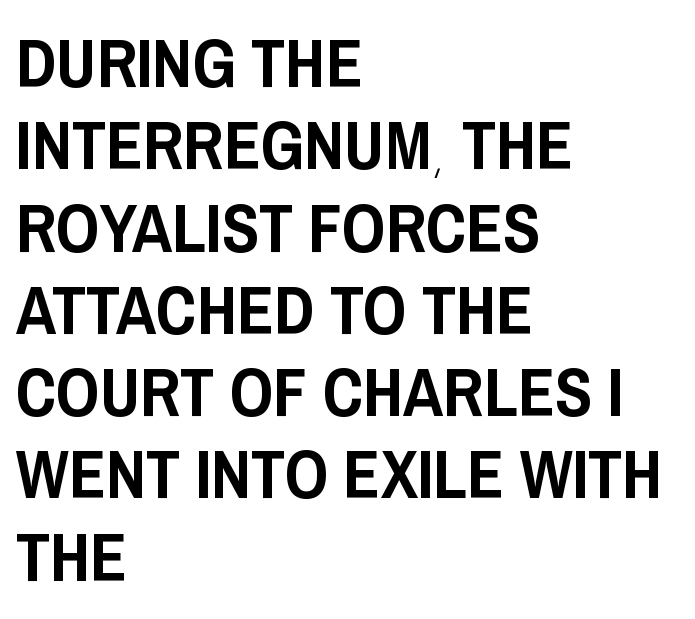
{"serif": "no", "italic": "no", "width": "condensed", "stroke_contrast": "low", "x_height": "large", "monospaced": "no", "underline": "no", "align": "left", "line_spacing_ratio": 1.21, "letter_spacing": "normal", "letter_spacing_em": 0.0, "glyph_px": 68}
